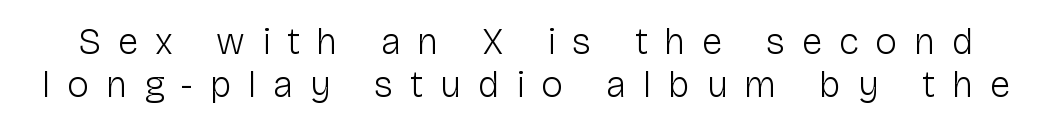
The image shows 37 px light sans-serif type, upright; set tight line spacing (1.15x), unusually wide letter spacing (+0.45 em), not underlined; low stroke contrast and a medium x-height.
